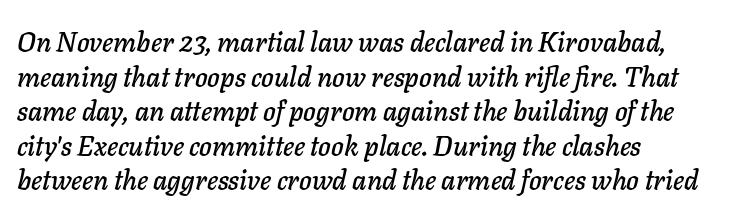
The image shows 27 px text type, italic (leaning right); set left-aligned, normal line spacing (1.28x), normal letter spacing, not underlined.
